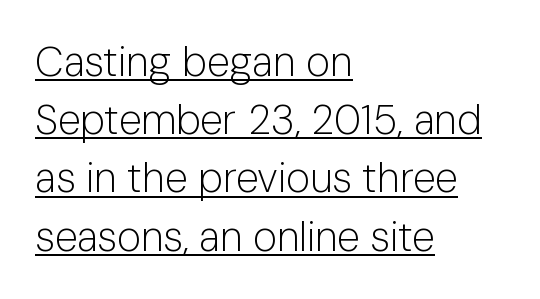
Do the characters align in a grid? No, the font is proportional. Rows of type keep a routine distance in the vertical direction. Casual observation: everything's shoved over to the left. The rendering shows plain stroke endings on the letterforms — a sans-serif design. The weight tops out at a normal text grade. This sample uses an upright cut, with every glyph sitting square on the baseline.
